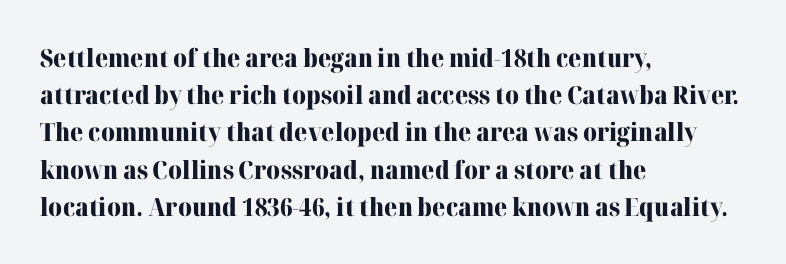
Q: Is the text bold? A: Yes.
Q: Is the text italic (slanted)? A: No, it is upright.
Q: Is the text underlined? A: No.
Q: How is the paragraph aligned? A: Left-aligned.
Q: Is the spacing between letters normal or unusually wide? A: Normal.
Q: Is the spacing between lines tight, normal or loose? A: Normal.
